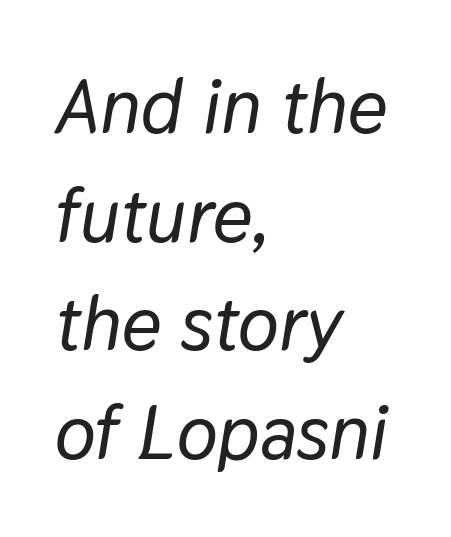
{"italic": "yes", "lean": "right", "slant_degrees": 9, "width": "normal", "stroke_contrast": "low", "x_height": "medium", "monospaced": "no", "underline": "no", "align": "left", "line_spacing": "normal", "line_spacing_ratio": 1.41, "letter_spacing": "normal", "letter_spacing_em": 0.0, "glyph_px": 77}
